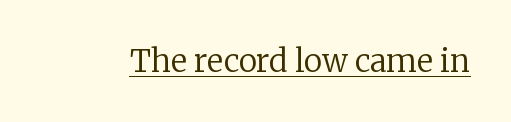
{"serif": "yes", "italic": "no", "bold": "no", "weight": "regular", "width": "normal", "stroke_contrast": "low", "x_height": "medium", "monospaced": "no", "underline": "yes", "letter_spacing": "normal", "letter_spacing_em": 0.0, "glyph_px": 31}
